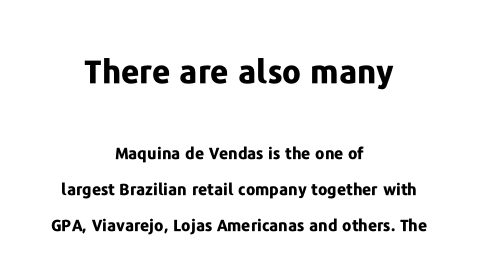
The image shows 32 px bold sans-serif type, upright; set centered, loose line spacing (2.24x), normal letter spacing, not underlined; the first (top) block is 2.0x larger; low stroke contrast and a medium x-height.
